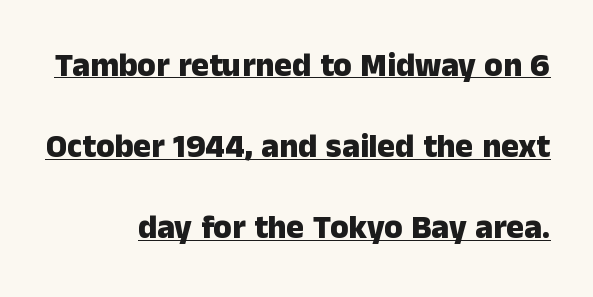
The image shows 33 px heavy sans-serif type, upright; set right-aligned, loose line spacing (2.46x), normal letter spacing, underlined; low stroke contrast and a medium x-height.
